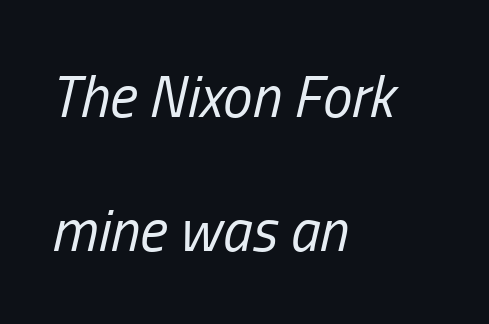
{"italic": "yes", "lean": "right", "slant_degrees": 13, "bold": "no", "weight": "regular", "width": "condensed", "stroke_contrast": "low", "x_height": "medium", "monospaced": "no", "underline": "no", "align": "left", "line_spacing": "loose", "line_spacing_ratio": 2.27, "letter_spacing": "normal", "letter_spacing_em": 0.0, "glyph_px": 59}
